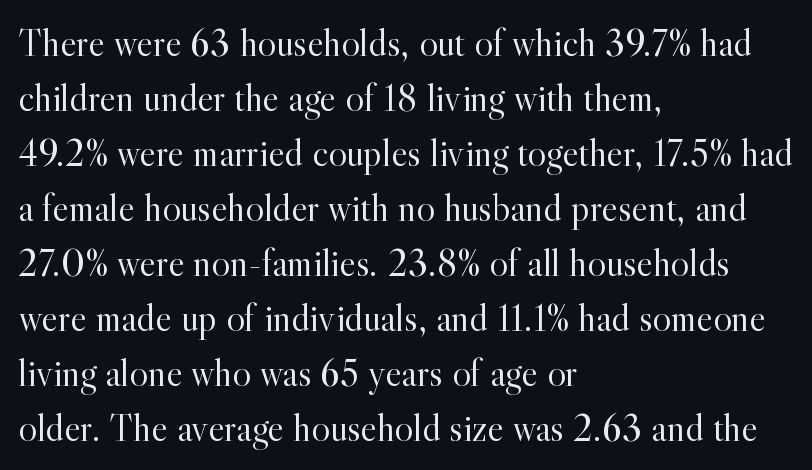
In CSS terms this would be text-align: left. The designer went with a serif here, giving each stem small feet. Spacing verdict: proportional, widths tailored to each character. Ordinary non-slanted type is in use.
